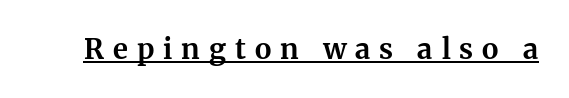
The image shows 28 px bold serif type, upright; set unusually wide letter spacing (+0.32 em), underlined; medium stroke contrast and a medium x-height.
